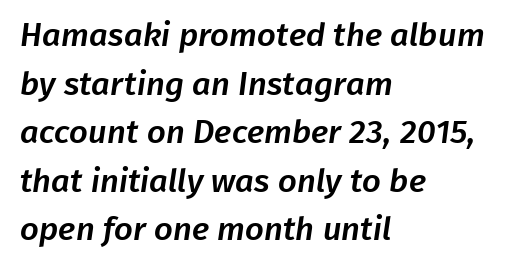
The image shows 33 px sans-serif type; set left-aligned, normal line spacing (1.47x), normal letter spacing, not underlined; low stroke contrast and a medium x-height.
